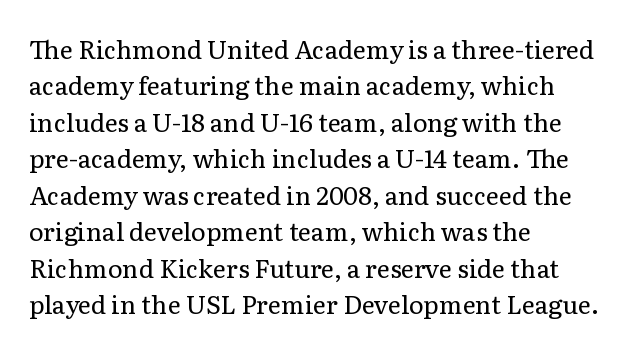
In terms of posture, this sample is upright. The passage shown has conventional tracking throughout. The zone under the glyphs is completely vacant. The lines are quadded left. These glyphs show unthickened strokes, regular width or finer. Rows of type keep a routine distance in the vertical direction.
